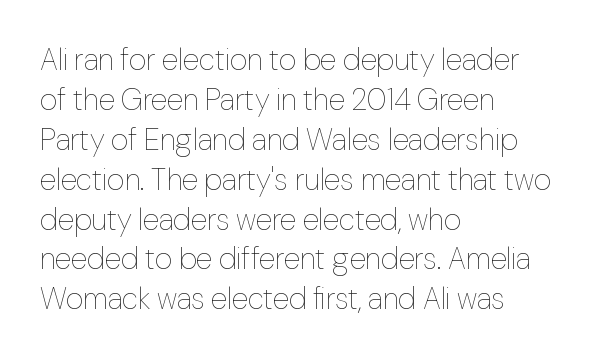
Tracking value appears to be zero — textbook default spacing. Do the characters align in a grid? No, the font is proportional. Weight class: somewhere from thin through regular. The letters stand upright; this is a roman face. The specimen omits any rule beneath the text block's lines. Quick note: interline space is typical.
